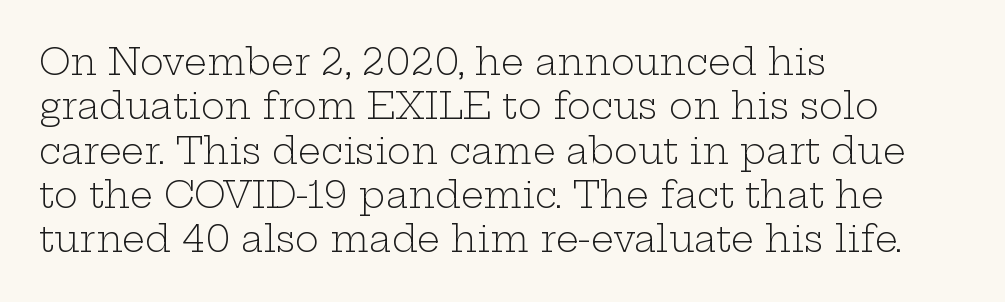
The image shows 36 px light, wide serif type, upright; set left-aligned, line spacing 1.23x, normal letter spacing, not underlined; low stroke contrast and a medium x-height.
